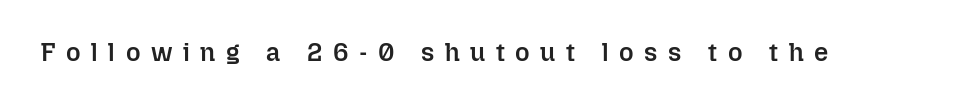
{"italic": "no", "bold": "semi", "underline": "no", "letter_spacing": "wide", "letter_spacing_em": 0.42, "glyph_px": 25}
